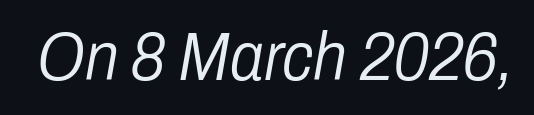
Q: Is the text bold? A: No.
Q: Is the text italic (slanted)? A: Yes, it leans right by about 10 degrees.
Q: Is the text underlined? A: No.
Q: Is the spacing between letters normal or unusually wide? A: Normal.
Q: Width (condensed, normal, or wide)? A: Condensed.
Q: Stroke contrast? A: Low.
Q: x-height? A: Medium.
Q: Monospaced? A: No.
